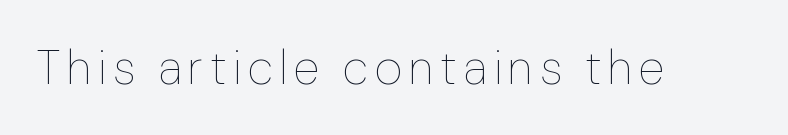
{"italic": "no", "bold": "no", "weight": "thin", "width": "normal", "stroke_contrast": "low", "x_height": "medium", "monospaced": "no", "underline": "no", "glyph_px": 48}
